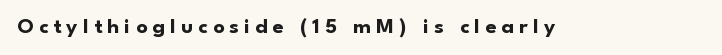
{"italic": "no", "bold": "yes", "underline": "no", "letter_spacing": "wide", "letter_spacing_em": 0.24, "glyph_px": 22}
